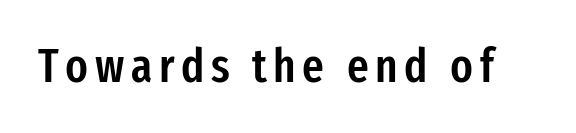
The image shows 47 px semibold, condensed sans-serif type, upright; set not underlined; low stroke contrast and a medium x-height.
